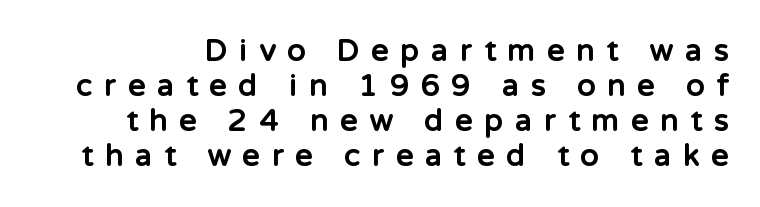
The image shows 30 px bold sans-serif type, upright; set line spacing 1.17x, unusually wide letter spacing (+0.4 em), not underlined; low stroke contrast and a medium x-height.
